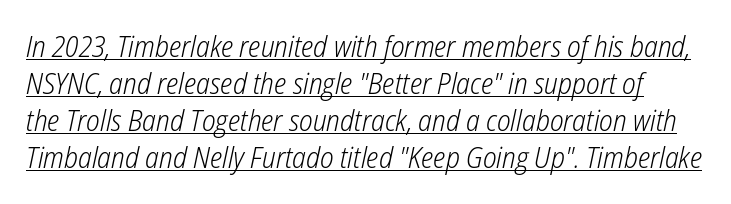
{"italic": "yes", "lean": "right", "slant_degrees": 12, "bold": "no", "weight": "light", "width": "condensed", "stroke_contrast": "low", "x_height": "medium", "monospaced": "no", "underline": "yes", "line_spacing": "normal", "line_spacing_ratio": 1.28, "letter_spacing": "normal", "letter_spacing_em": 0.0, "glyph_px": 29}
